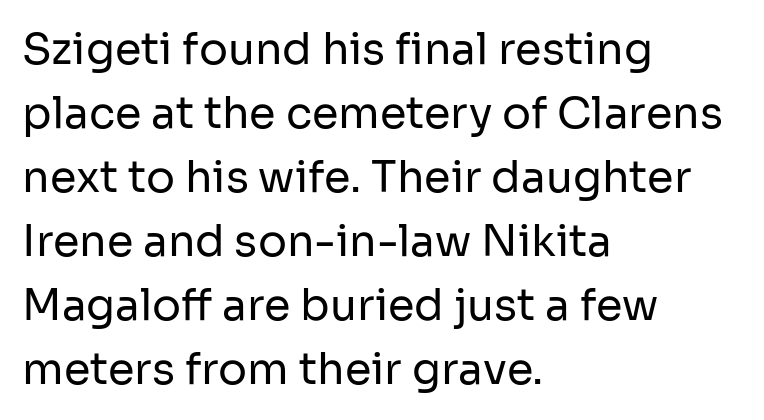
Q: Is the text bold? A: No.
Q: Is the text italic (slanted)? A: No, it is upright.
Q: Is the typeface a serif or a sans-serif typeface? A: Sans-serif.
Q: Is the text underlined? A: No.
Q: How is the paragraph aligned? A: Left-aligned.
Q: Is the spacing between letters normal or unusually wide? A: Normal.
Q: Is the spacing between lines tight, normal or loose? A: Normal.
Q: Width (condensed, normal, or wide)? A: Normal.
Q: Stroke contrast? A: Low.
Q: x-height? A: Medium.
Q: Monospaced? A: No.
